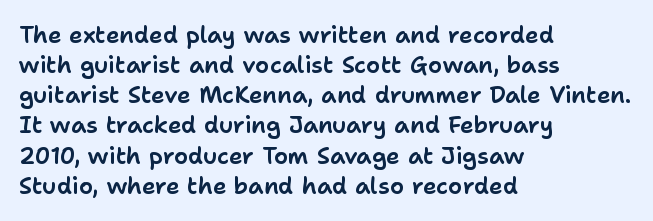
The ragged edge is on the right, which tells us the setting is flush left. What's the leading like? Ordinary, nothing unusual. Posture: straight, roman, zero tilt. The face used here is rendered with its standard letterfit. Letters rest on an invisible, unmarked baseline.
